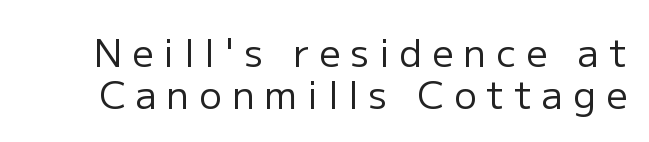
{"serif": "no", "italic": "no", "bold": "no", "weight": "regular", "width": "normal", "stroke_contrast": "low", "x_height": "medium", "monospaced": "no", "underline": "no", "line_spacing": "tight", "line_spacing_ratio": 1.1, "letter_spacing": "wide", "letter_spacing_em": 0.26, "glyph_px": 38}
